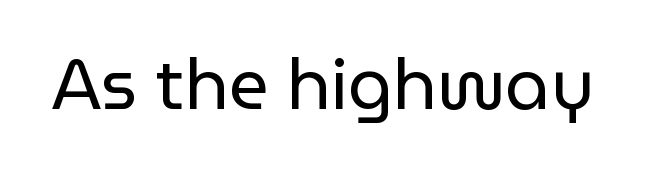
Q: Is the text bold? A: No.
Q: Is the text italic (slanted)? A: No, it is upright.
Q: Is the typeface a serif or a sans-serif typeface? A: Sans-serif.
Q: Is the text underlined? A: No.
Q: Is the spacing between letters normal or unusually wide? A: Normal.
Q: Width (condensed, normal, or wide)? A: Normal.
Q: Stroke contrast? A: Low.
Q: x-height? A: Medium.
Q: Monospaced? A: No.
